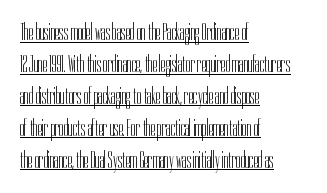
Q: Is the text bold? A: No.
Q: Is the text italic (slanted)? A: No, it is upright.
Q: Is the text underlined? A: Yes.
Q: How is the paragraph aligned? A: Left-aligned.
Q: Is the spacing between letters normal or unusually wide? A: Normal.
Q: Is the spacing between lines tight, normal or loose? A: Normal.
